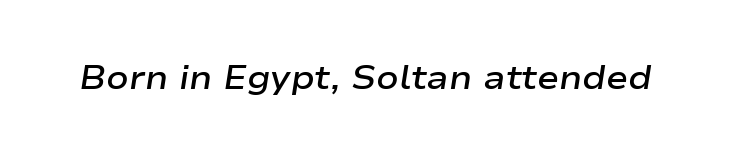
{"italic": "yes", "lean": "right", "slant_degrees": 9, "bold": "semi", "weight": "semibold", "width": "wide", "stroke_contrast": "low", "x_height": "medium", "monospaced": "no", "underline": "no", "letter_spacing": "normal", "letter_spacing_em": 0.0, "glyph_px": 33}
